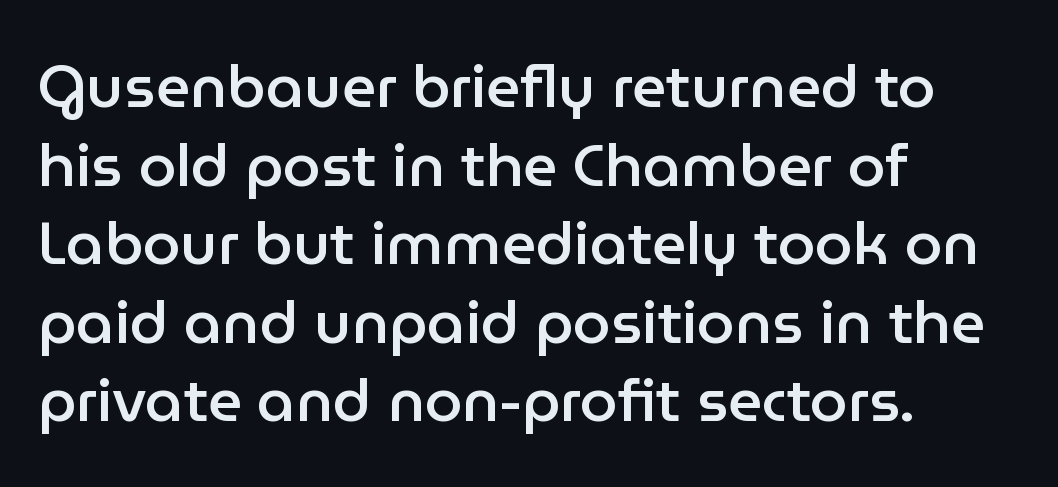
Q: Is the text bold? A: Semi-bold.
Q: Is the text italic (slanted)? A: No, it is upright.
Q: Is the typeface a serif or a sans-serif typeface? A: Sans-serif.
Q: Is the text underlined? A: No.
Q: How is the paragraph aligned? A: Left-aligned.
Q: Is the spacing between letters normal or unusually wide? A: Normal.
Q: Is the spacing between lines tight, normal or loose? A: Normal.
Q: Width (condensed, normal, or wide)? A: Normal.
Q: Stroke contrast? A: Low.
Q: x-height? A: Medium.
Q: Monospaced? A: No.
